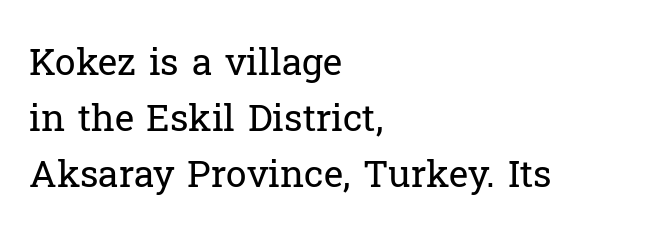
The image shows 37 px regular-weight serif type, upright; set left-aligned, normal line spacing (1.52x), normal letter spacing, not underlined; low stroke contrast and a medium x-height.
